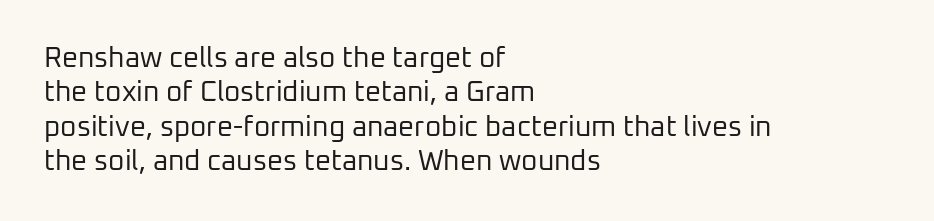
The line texture is even and compact thanks to regular tracking. Is the type heavy? It reads as light-to-regular instead. The typography opts for an upright posture over an oblique one. The foot of each line stays bare and open. The lines are quadded left. Think of a printed novel: that variable character pitch is what you see here.
